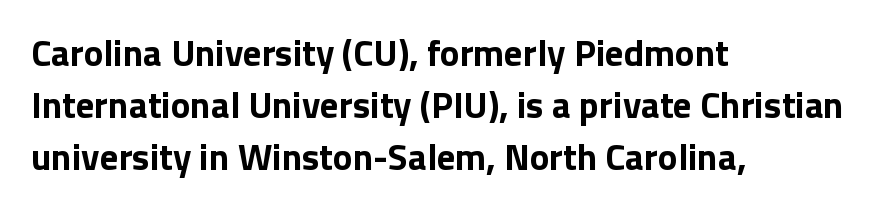
The font is running at its bold setting. The type is set solid horizontally, with unmodified tracking. It's the straight-up-and-down kind of type. Normally led — the rows are evenly, conventionally spaced. Type without underlining.
